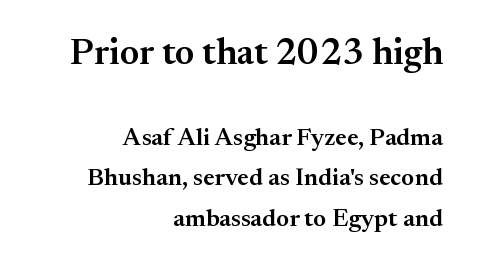
{"serif": "yes", "italic": "no", "bold": "semi", "weight": "semibold", "width": "normal", "stroke_contrast": "medium", "x_height": "small", "monospaced": "no", "underline": "no", "align": "right", "line_spacing": "normal", "line_spacing_ratio": 1.62, "letter_spacing": "normal", "letter_spacing_em": 0.0, "larger_block": "first", "size_ratio": 1.48, "glyph_px": 37}
